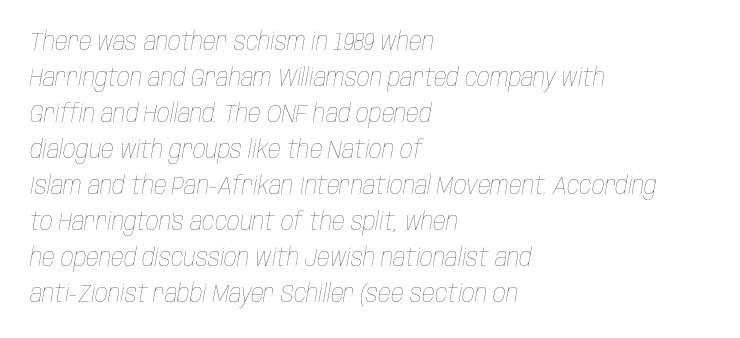
{"italic": "yes", "lean": "right", "slant_degrees": 10, "bold": "no", "underline": "no", "align": "left", "line_spacing": "normal", "line_spacing_ratio": 1.44, "letter_spacing": "normal", "letter_spacing_em": 0.0, "glyph_px": 25}
